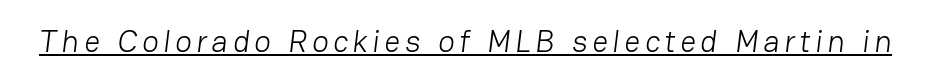
{"serif": "no", "bold": "no", "weight": "light", "width": "normal", "stroke_contrast": "low", "x_height": "medium", "monospaced": "no", "underline": "yes", "glyph_px": 31}
